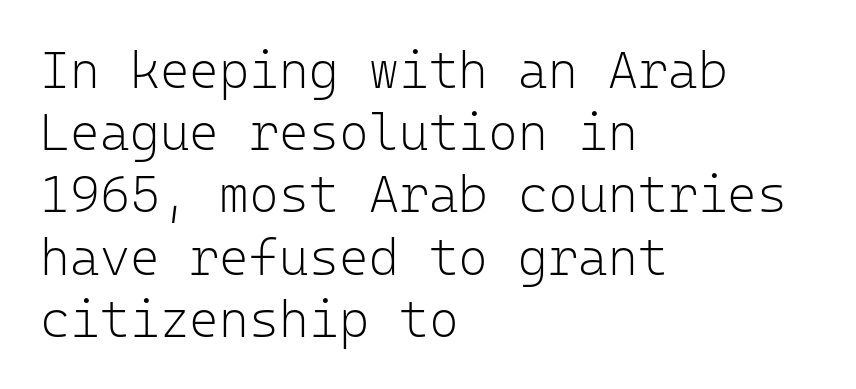
Q: Is the text bold? A: No.
Q: Is the text italic (slanted)? A: No, it is upright.
Q: Is the typeface a serif or a sans-serif typeface? A: Sans-serif.
Q: Is the text underlined? A: No.
Q: How is the paragraph aligned? A: Left-aligned.
Q: Is the spacing between letters normal or unusually wide? A: Normal.
Q: Width (condensed, normal, or wide)? A: Normal.
Q: Stroke contrast? A: Low.
Q: x-height? A: Medium.
Q: Monospaced? A: Yes.
